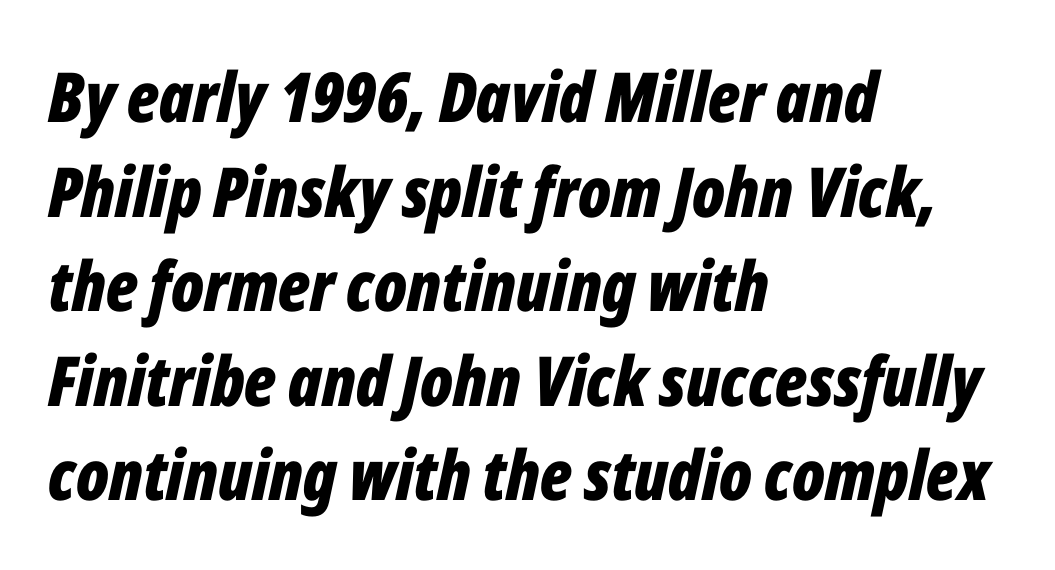
{"italic": "yes", "lean": "right", "slant_degrees": 12, "bold": "yes", "weight": "bold", "width": "condensed", "stroke_contrast": "low", "x_height": "medium", "monospaced": "no", "underline": "no", "align": "left", "line_spacing": "normal", "line_spacing_ratio": 1.37, "letter_spacing": "normal", "letter_spacing_em": 0.0, "glyph_px": 69}
